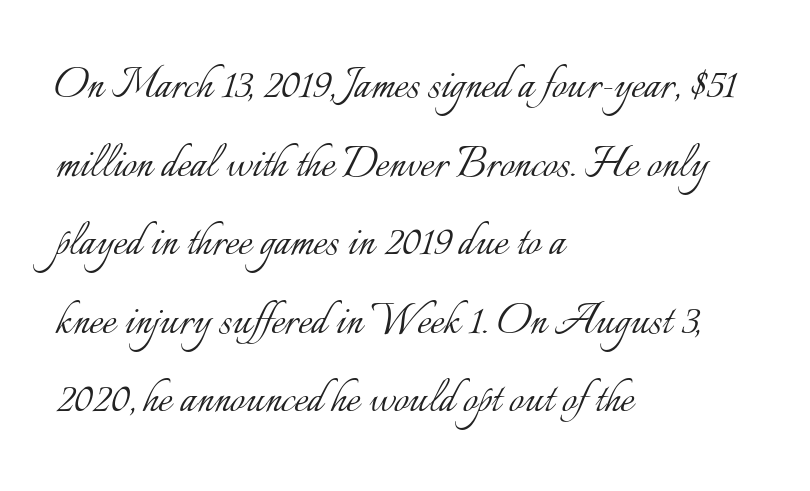
{"bold": "no", "weight": "light", "width": "normal", "stroke_contrast": "low", "x_height": "small", "monospaced": "no", "underline": "no", "align": "left", "line_spacing": "normal", "line_spacing_ratio": 1.51, "letter_spacing": "normal", "letter_spacing_em": 0.0, "glyph_px": 52}
